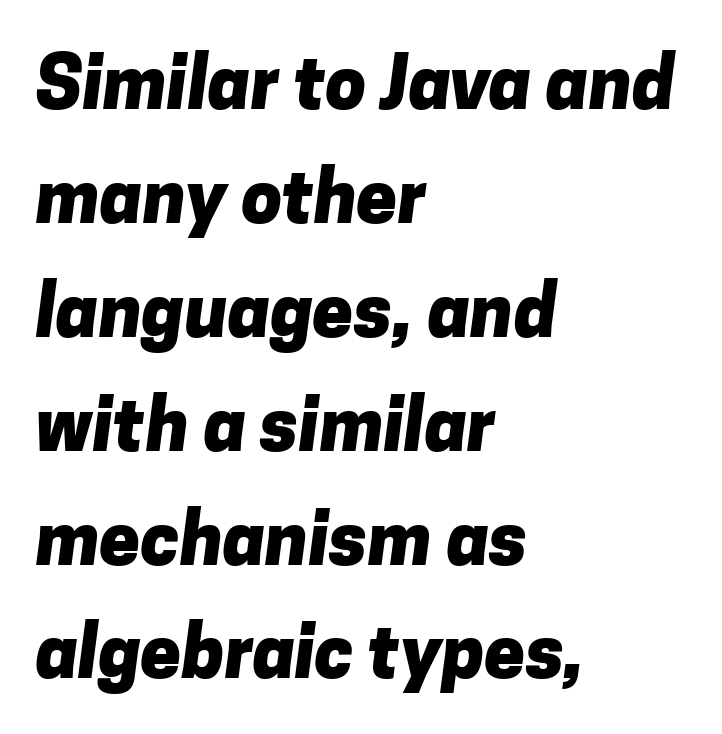
The image shows 73 px heavy sans-serif type; set left-aligned, normal line spacing (1.56x), normal letter spacing, not underlined; low stroke contrast and a medium x-height.
